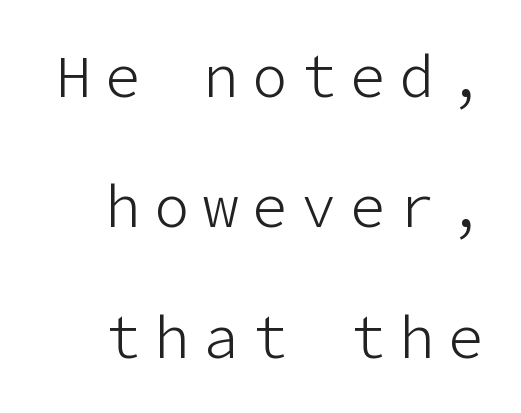
Q: Is the text bold? A: No.
Q: Is the text italic (slanted)? A: No, it is upright.
Q: Is the typeface a serif or a sans-serif typeface? A: Sans-serif.
Q: Is the text underlined? A: No.
Q: How is the paragraph aligned? A: Right-aligned.
Q: Is the spacing between letters normal or unusually wide? A: Unusually wide.
Q: Is the spacing between lines tight, normal or loose? A: Loose.
Q: Width (condensed, normal, or wide)? A: Normal.
Q: Stroke contrast? A: Low.
Q: x-height? A: Medium.
